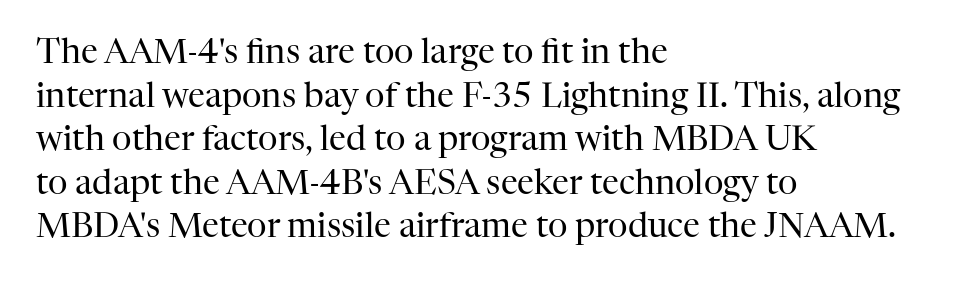
{"serif": "yes", "italic": "no", "bold": "no", "weight": "regular", "width": "normal", "stroke_contrast": "high", "x_height": "medium", "monospaced": "no", "underline": "no", "align": "left", "line_spacing": "normal", "line_spacing_ratio": 1.28, "letter_spacing": "normal", "letter_spacing_em": 0.0, "glyph_px": 34}
